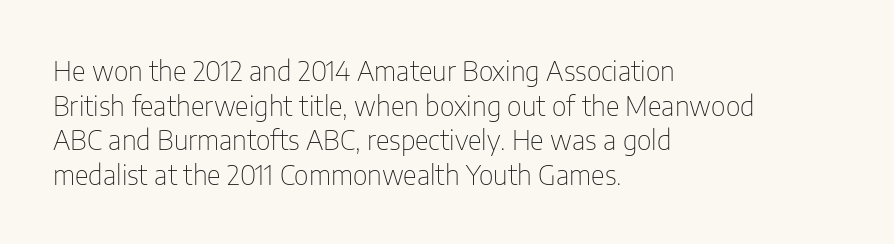
Q: Is the text bold? A: No.
Q: Is the text italic (slanted)? A: No, it is upright.
Q: Is the text underlined? A: No.
Q: How is the paragraph aligned? A: Left-aligned.
Q: Is the spacing between letters normal or unusually wide? A: Normal.
Q: Is the spacing between lines tight, normal or loose? A: Normal.
